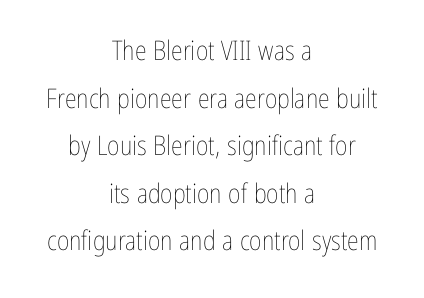
{"italic": "no", "bold": "no", "underline": "no", "align": "center", "line_spacing_ratio": 1.76, "letter_spacing": "normal", "letter_spacing_em": 0.0, "glyph_px": 27}
